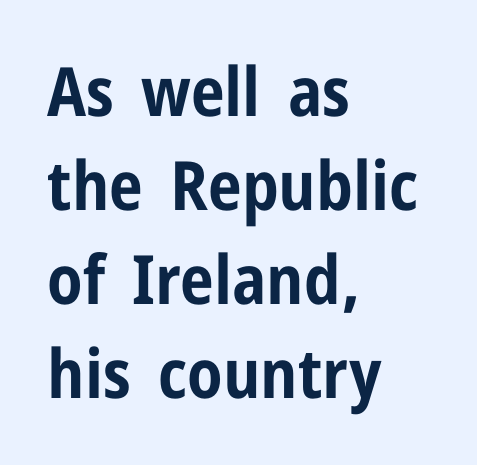
Q: Is the text bold? A: Yes.
Q: Is the text italic (slanted)? A: No, it is upright.
Q: Is the typeface a serif or a sans-serif typeface? A: Sans-serif.
Q: Is the text underlined? A: No.
Q: How is the paragraph aligned? A: Left-aligned.
Q: Is the spacing between letters normal or unusually wide? A: Normal.
Q: Is the spacing between lines tight, normal or loose? A: Normal.
Q: Width (condensed, normal, or wide)? A: Condensed.
Q: Stroke contrast? A: Low.
Q: x-height? A: Medium.
Q: Monospaced? A: No.
